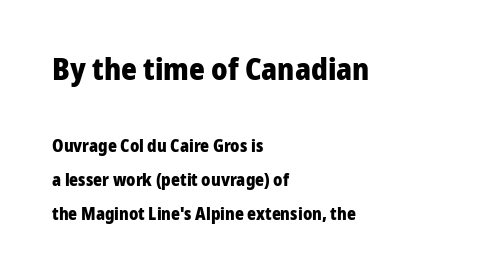
The passage shown begins with its larger block and ends with its smaller one. The strokes are fattened all the way to bold. What's the leading like? Stretched, with rows far apart. The ragged edge is on the right, which tells us the setting is flush left. I'd call this a sans setting — the letters go barefoot. Italic: no, the glyphs are upright roman.
